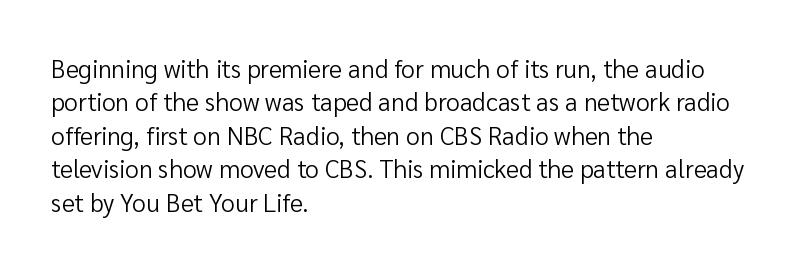
Q: Is the text bold? A: No.
Q: Is the text italic (slanted)? A: No, it is upright.
Q: Is the text underlined? A: No.
Q: How is the paragraph aligned? A: Left-aligned.
Q: Is the spacing between letters normal or unusually wide? A: Normal.
Q: Is the spacing between lines tight, normal or loose? A: Normal.
